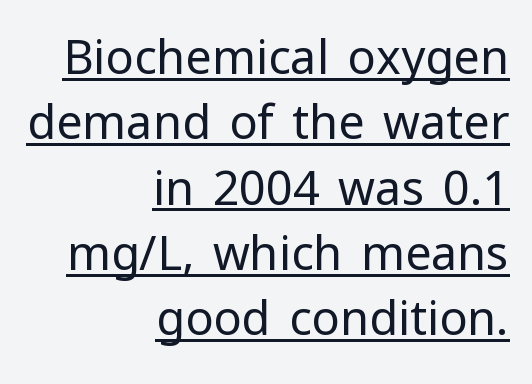
The face used here is rendered with its standard letterfit. Each line ends at the same right margin while the left side varies. Regarding leading, the lines here are spaced in the standard way. A baseline rule has been typeset under these characters. No extra ink here — the face is not bold.
